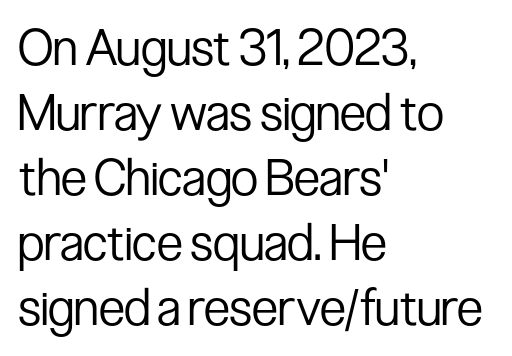
{"serif": "no", "italic": "no", "bold": "no", "weight": "regular", "width": "condensed", "stroke_contrast": "low", "x_height": "medium", "monospaced": "no", "underline": "no", "align": "left", "line_spacing": "normal", "line_spacing_ratio": 1.3, "letter_spacing": "normal", "letter_spacing_em": 0.0, "glyph_px": 50}
